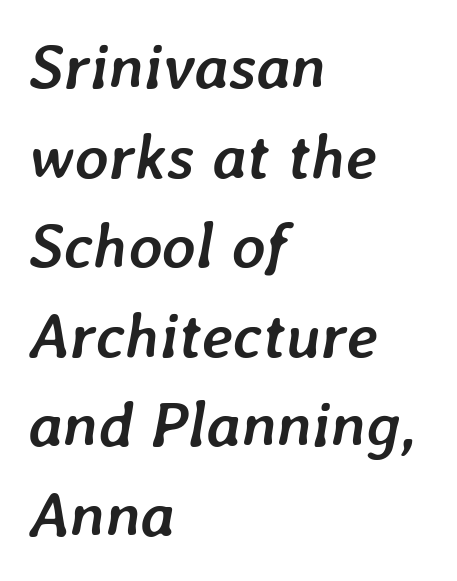
Tracking here is standard; glyphs follow each other at the usual distance. Unmarked baselines from the first word to the last. Does the lettering tilt? It does — this is italic. A dark, heavy texture on the line: the type is bold. Looks like regular typesetting: each glyph gets only the width it needs. Where is the straight margin? On the left.
